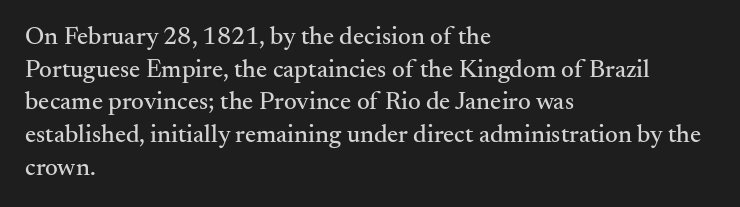
{"italic": "no", "underline": "no", "align": "left", "line_spacing": "normal", "line_spacing_ratio": 1.31, "letter_spacing": "normal", "letter_spacing_em": 0.0, "glyph_px": 25}
